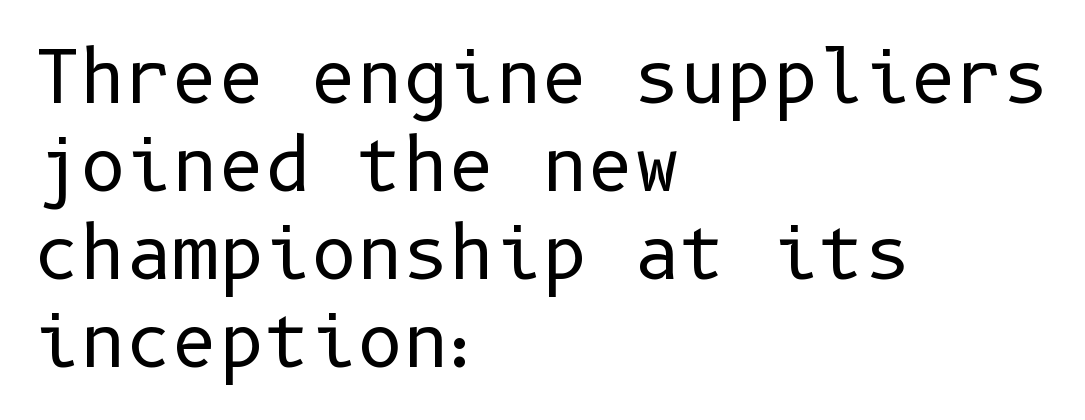
There is no visible air inserted between adjacent glyphs. You can tell it's not italic because the verticals are truly vertical. The paragraph shown leans on its left margin. Heaviness? Minimal to ordinary, like unemphasized prose. The words here are not underlined. The typeface chosen for these lines omits serifs.
